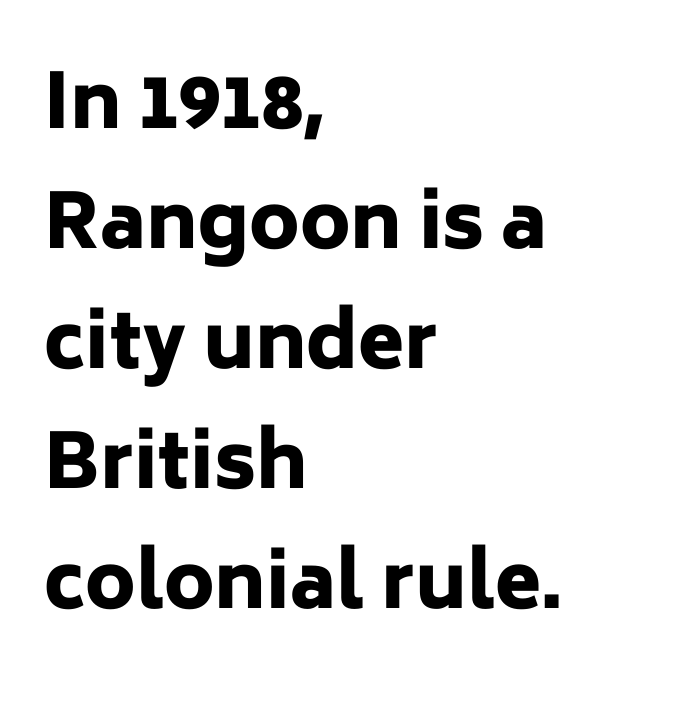
The image shows 75 px heavy sans-serif type, upright; set left-aligned, normal line spacing (1.6x), normal letter spacing, not underlined; low stroke contrast and a medium x-height.
